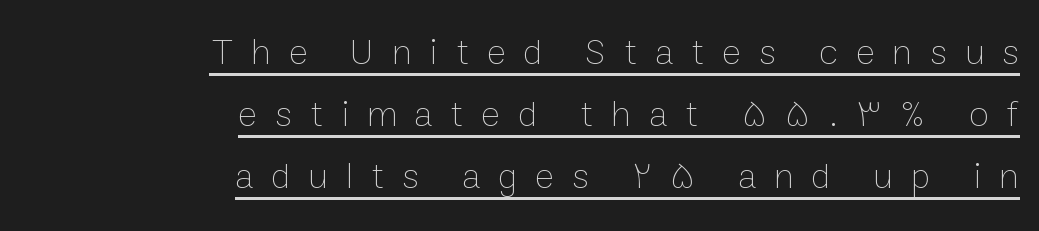
Q: Is the text bold? A: No.
Q: Is the text italic (slanted)? A: No, it is upright.
Q: Is the text underlined? A: Yes.
Q: How is the paragraph aligned? A: Right-aligned.
Q: Is the spacing between letters normal or unusually wide? A: Unusually wide.
Q: Is the spacing between lines tight, normal or loose? A: Normal.
Q: Width (condensed, normal, or wide)? A: Normal.
Q: Stroke contrast? A: Low.
Q: x-height? A: Medium.
Q: Monospaced? A: No.
